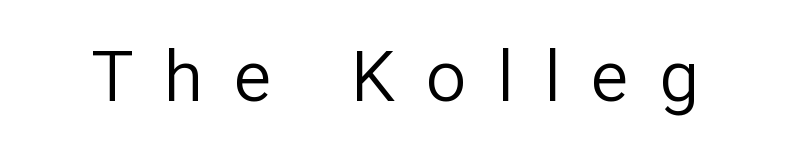
The zone under the glyphs is completely vacant. Every character sits straight up, as roman type does. A typesetter would call this heavily tracked-out type. These lines are rendered in a variable-pitch font.
